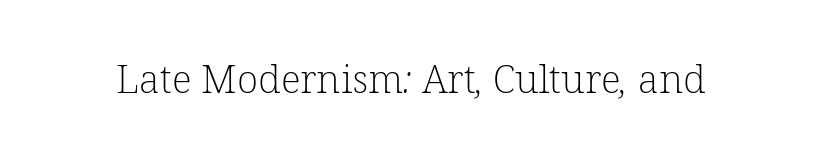
The text was rendered using a seriffed face with decorative stroke endings. Think of a printed novel: that variable character pitch is what you see here. The cut favours lightness, reaching ordinary text weight at its darkest. Each row of text sits above clean, open space. This sample uses plain, unmodified letter spacing.
